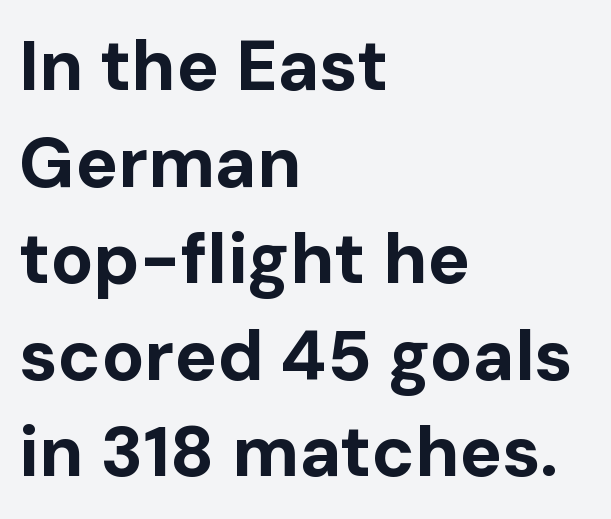
These lines are rendered in a variable-pitch font. Standard letterfit; no display-style spreading of the glyphs. These lines sit exactly where default settings would place them. Unmarked baselines from the first word to the last. In terms of letterform style, serifs are entirely absent. The lines in this sample share a left origin and differ only in where they stop.
